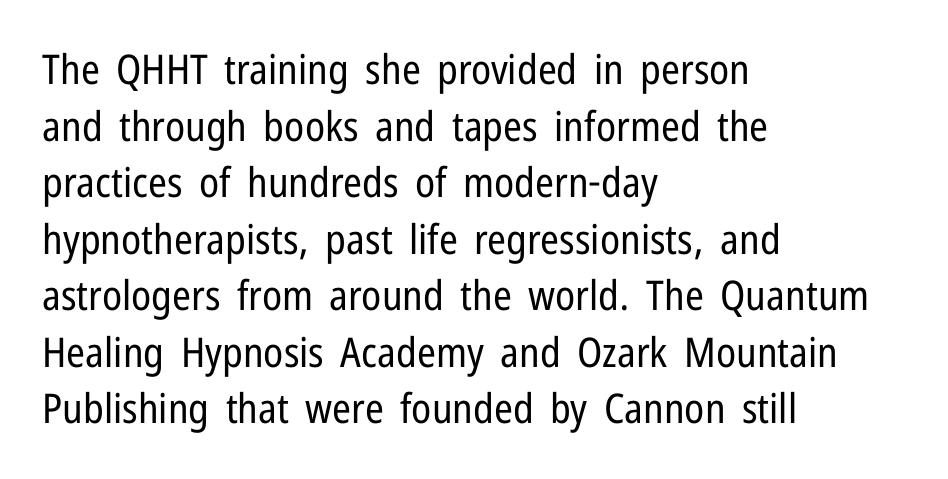
{"serif": "no", "italic": "no", "bold": "no", "weight": "regular", "width": "condensed", "stroke_contrast": "low", "x_height": "medium", "monospaced": "no", "underline": "no", "align": "left", "line_spacing": "normal", "line_spacing_ratio": 1.38, "letter_spacing": "normal", "letter_spacing_em": 0.0, "glyph_px": 41}
